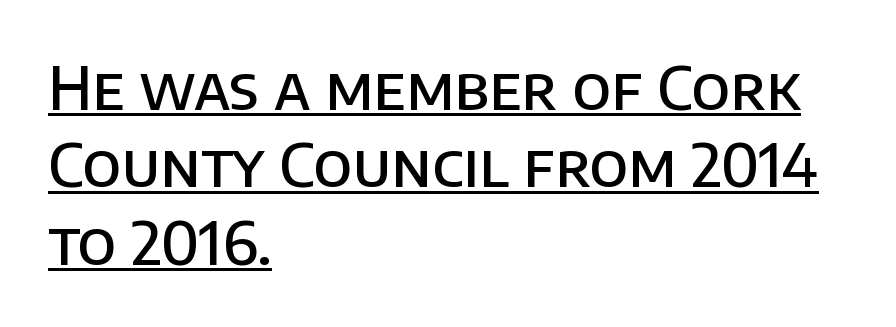
{"serif": "no", "italic": "no", "bold": "semi", "weight": "semibold", "width": "normal", "stroke_contrast": "low", "x_height": "large", "monospaced": "no", "underline": "yes", "align": "left", "line_spacing": "normal", "line_spacing_ratio": 1.29, "letter_spacing": "normal", "letter_spacing_em": 0.0, "glyph_px": 60}
